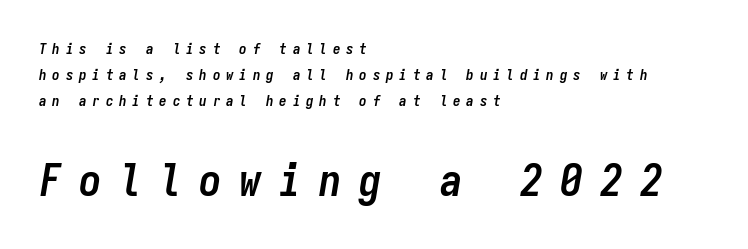
{"italic": "yes", "lean": "right", "slant_degrees": 9, "bold": "yes", "weight": "semibold", "width": "condensed", "stroke_contrast": "low", "x_height": "medium", "monospaced": "yes", "underline": "no", "align": "left", "line_spacing_ratio": 1.72, "letter_spacing": "wide", "letter_spacing_em": 0.39, "larger_block": "second", "size_ratio": 3.0, "glyph_px": 45}
